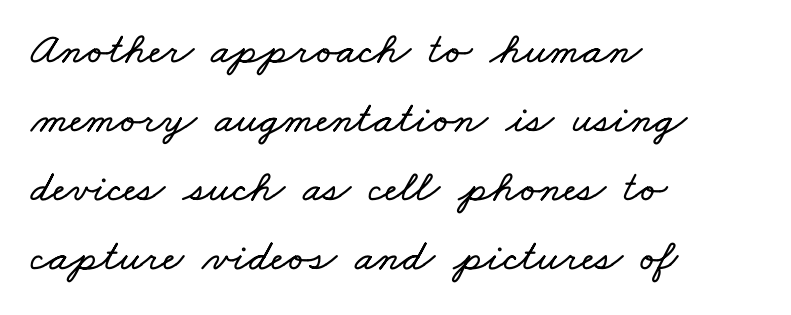
Q: Is the text underlined? A: No.
Q: How is the paragraph aligned? A: Left-aligned.
Q: Is the spacing between letters normal or unusually wide? A: Normal.
Q: Is the spacing between lines tight, normal or loose? A: Normal.
Q: Width (condensed, normal, or wide)? A: Wide.
Q: Stroke contrast? A: Low.
Q: x-height? A: Small.
Q: Monospaced? A: No.
